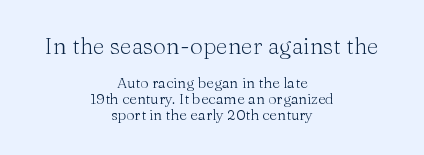
{"italic": "no", "bold": "no", "underline": "no", "align": "center", "line_spacing": "tight", "line_spacing_ratio": 1.04, "letter_spacing": "normal", "letter_spacing_em": 0.0, "larger_block": "first", "size_ratio": 1.53, "glyph_px": 23}
